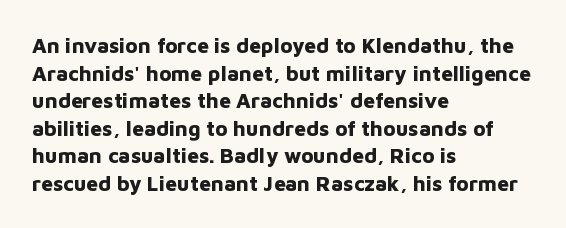
Q: Is the text bold? A: Yes.
Q: Is the text italic (slanted)? A: No, it is upright.
Q: Is the text underlined? A: No.
Q: How is the paragraph aligned? A: Left-aligned.
Q: Is the spacing between letters normal or unusually wide? A: Normal.
Q: Is the spacing between lines tight, normal or loose? A: Normal.
